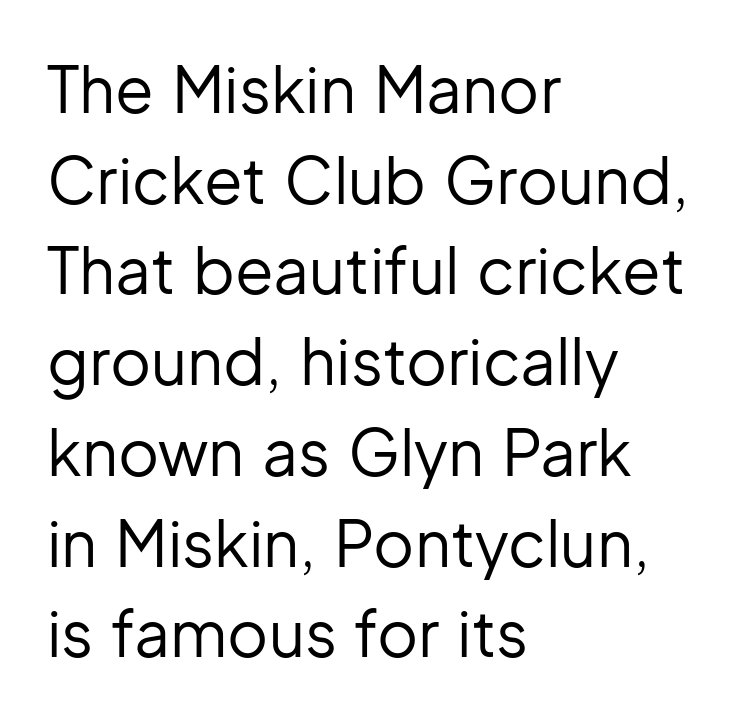
Proportional: the letters do not fall into vertical columns. These lines keep a tight, regular rhythm from letter to letter. Counters stay open thanks to moderate or lighter strokes. This sample is left-justified, so line endings fall wherever the words run out. Descender tails drop into unmarked territory.
